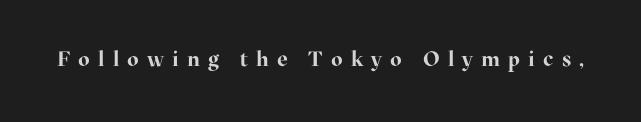
Glyph-to-glyph distance is far greater than everyday printed text. Students, this is bold: see how much ink each stroke carries. This sample uses an upright cut, with every glyph sitting square on the baseline. No word sits above an underline.
